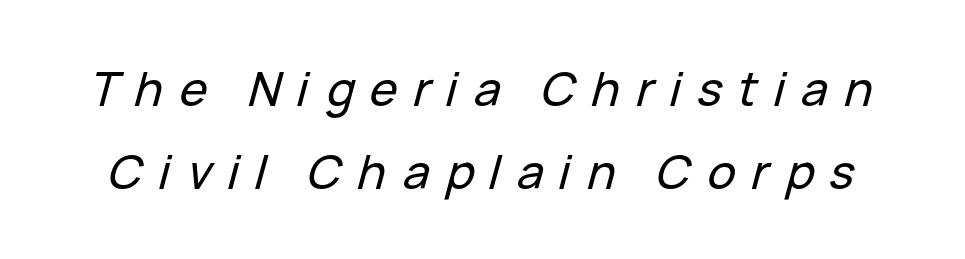
A typesetter would call this heavily tracked-out type. These lines are rendered in a variable-pitch font. This is oblique type, the kind used for emphasis or titles. Quick note: underline off.
